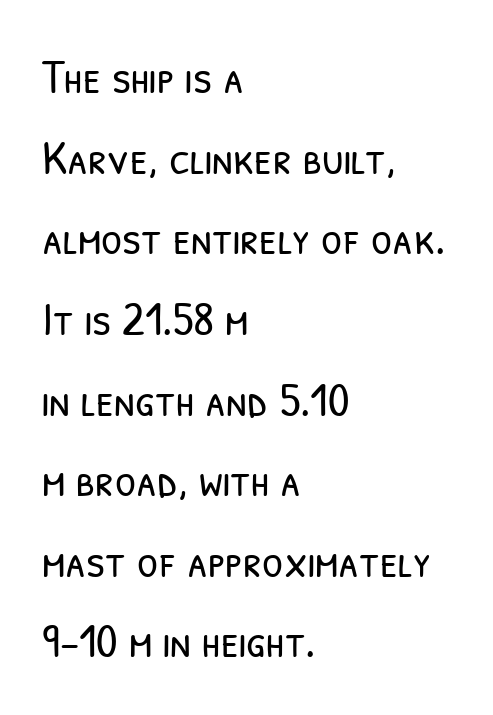
{"serif": "no", "bold": "no", "weight": "light", "width": "condensed", "stroke_contrast": "low", "x_height": "medium", "monospaced": "no", "underline": "no", "align": "left", "line_spacing": "normal", "line_spacing_ratio": 1.68, "letter_spacing": "normal", "letter_spacing_em": 0.0, "glyph_px": 48}
